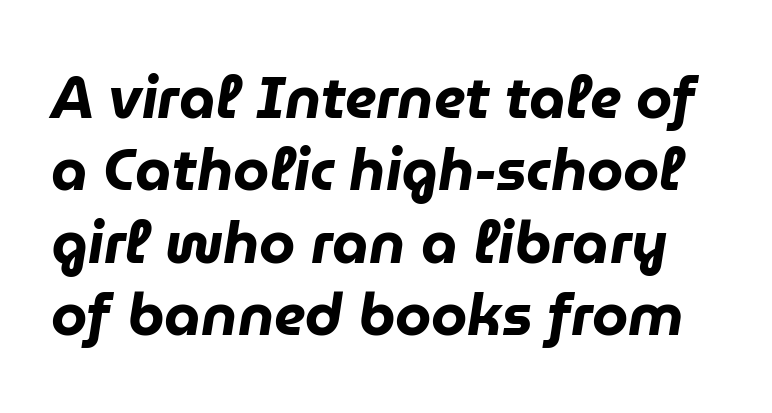
Just letters on the line, the space beneath them empty. When letters slant like this, we call the style italic. Glyph-to-glyph distance matches everyday printed text. Quick note: interline space is typical.
